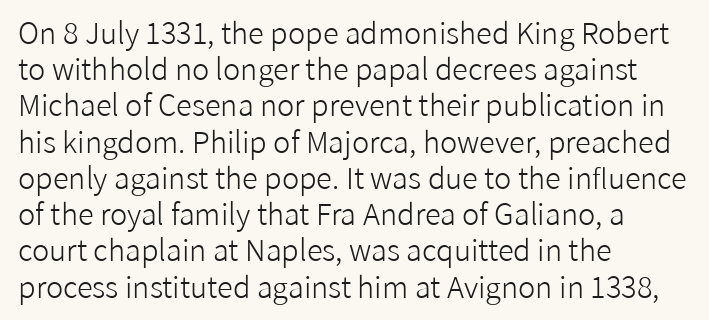
The image shows 29 px light sans-serif type, upright; set left-aligned, normal line spacing (1.25x), normal letter spacing, not underlined; low stroke contrast and a medium x-height.
